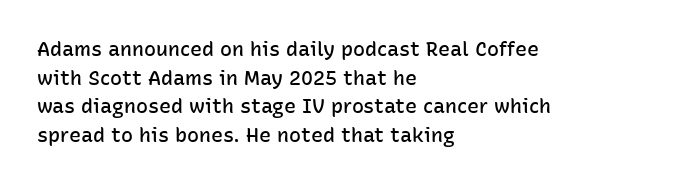
Q: Is the text bold? A: Semi-bold.
Q: Is the text italic (slanted)? A: No, it is upright.
Q: Is the text underlined? A: No.
Q: How is the paragraph aligned? A: Left-aligned.
Q: Is the spacing between letters normal or unusually wide? A: Normal.
Q: Is the spacing between lines tight, normal or loose? A: Normal.
